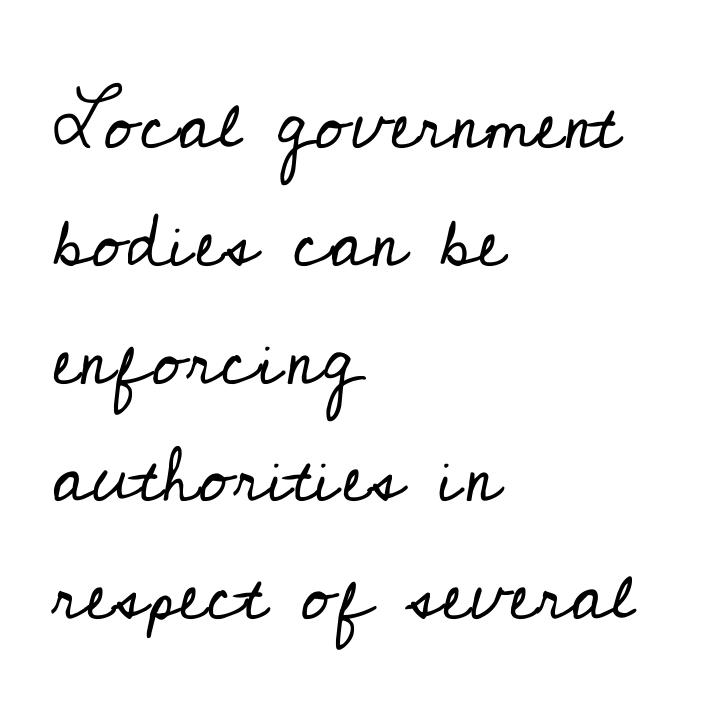
The cut favours lightness, reaching ordinary text weight at its darkest. Stroke terminals: seriffed. The type is set solid horizontally, with unmodified tracking. Glance below the letters and you will spot only blank space.
